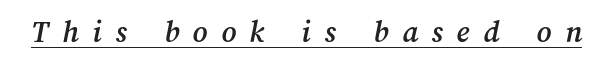
The image shows 32 px text type; set unusually wide letter spacing (+0.42 em), underlined; medium stroke contrast and a medium x-height.
